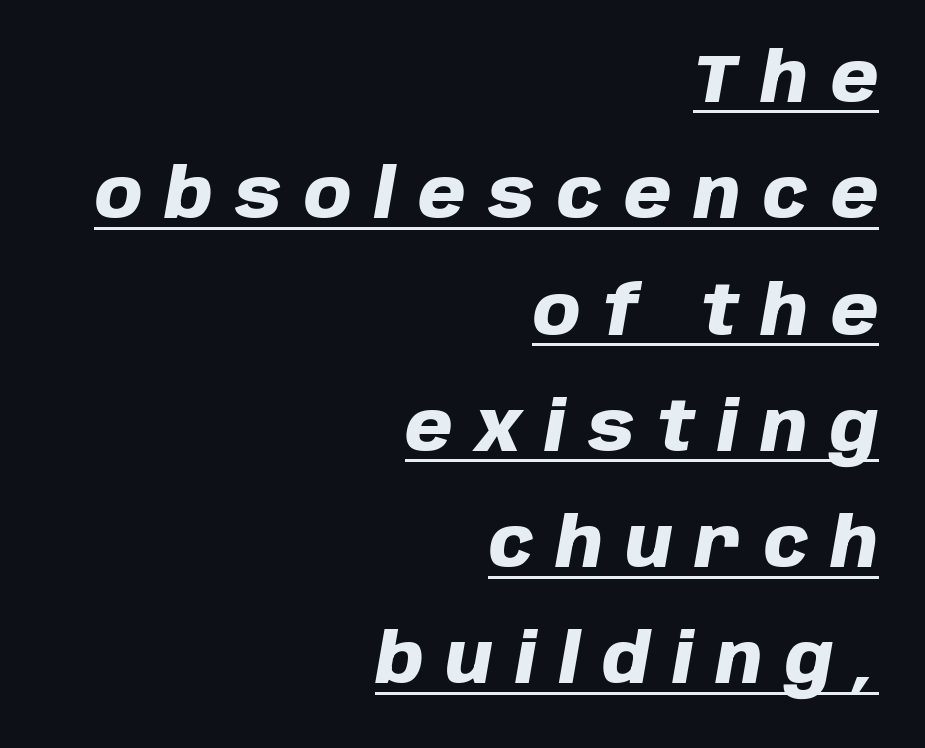
Q: Is the text bold? A: Yes.
Q: Is the text italic (slanted)? A: Yes, it leans right by about 10 degrees.
Q: Is the text underlined? A: Yes.
Q: How is the paragraph aligned? A: Right-aligned.
Q: Is the spacing between letters normal or unusually wide? A: Unusually wide.
Q: Width (condensed, normal, or wide)? A: Normal.
Q: Stroke contrast? A: Low.
Q: x-height? A: Large.
Q: Monospaced? A: No.
